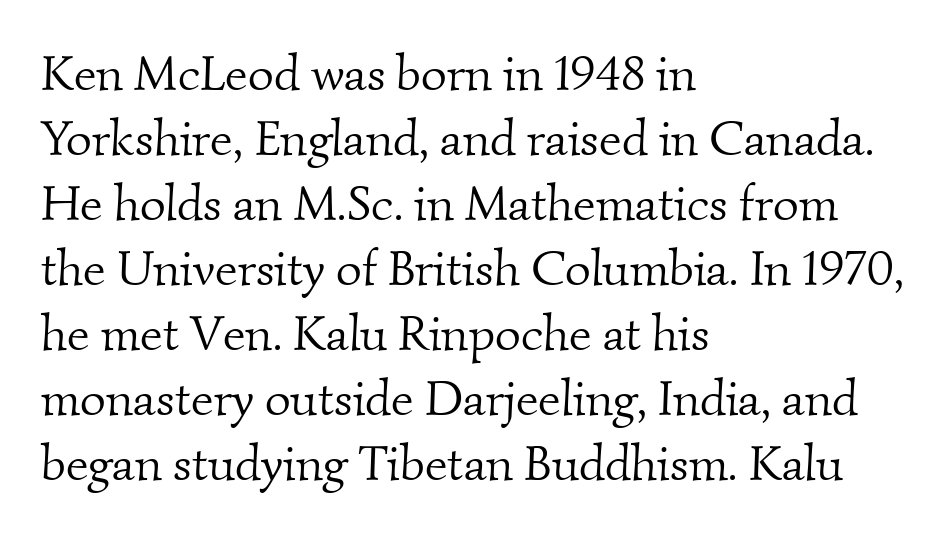
The image shows 50 px light serif type; set left-aligned, normal line spacing (1.3x), normal letter spacing, not underlined; medium stroke contrast and a small x-height.
